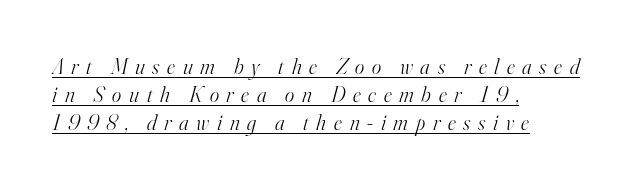
{"italic": "yes", "lean": "right", "slant_degrees": 16, "bold": "no", "underline": "yes", "align": "left", "line_spacing": "normal", "line_spacing_ratio": 1.27, "letter_spacing": "wide", "letter_spacing_em": 0.35, "glyph_px": 22}
